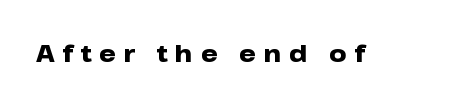
The image shows 24 px bold type, upright; set unusually wide letter spacing (+0.32 em), not underlined.
